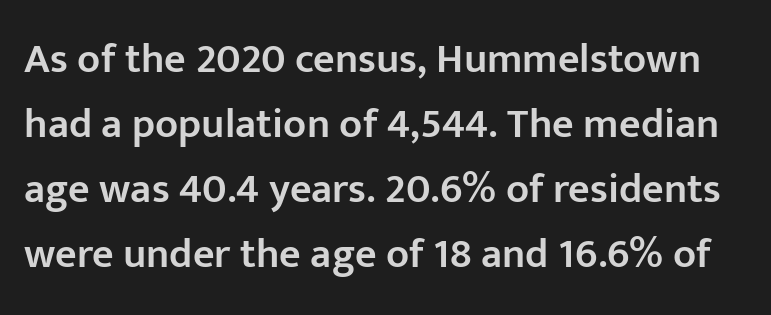
{"serif": "no", "italic": "no", "bold": "semi", "weight": "semibold", "width": "normal", "stroke_contrast": "low", "x_height": "medium", "monospaced": "no", "underline": "no", "line_spacing": "normal", "line_spacing_ratio": 1.55, "letter_spacing": "normal", "letter_spacing_em": 0.0, "glyph_px": 42}
